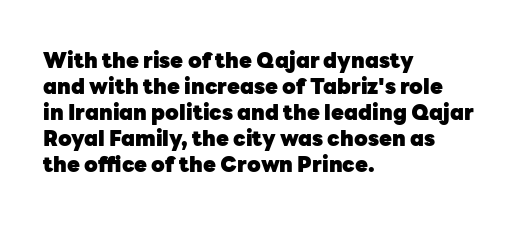
The strokes are fattened all the way to bold. Visually the block forms a straight wall on the left and a jagged coastline on the right. A typesetter would mark this as roman, not italic. The words here are not underlined.
